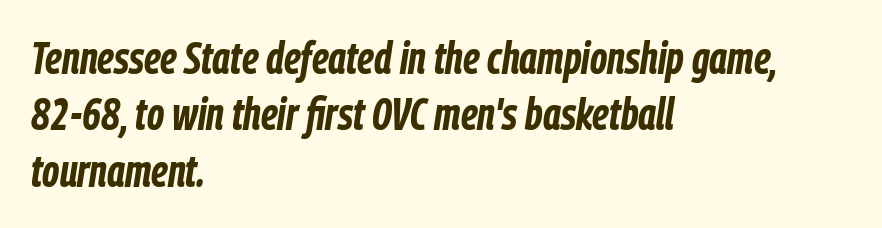
{"italic": "yes", "lean": "right", "slant_degrees": 9, "bold": "yes", "weight": "bold", "width": "condensed", "stroke_contrast": "low", "x_height": "medium", "monospaced": "no", "underline": "no", "align": "left", "line_spacing": "normal", "line_spacing_ratio": 1.28, "letter_spacing": "normal", "letter_spacing_em": 0.0, "glyph_px": 44}
